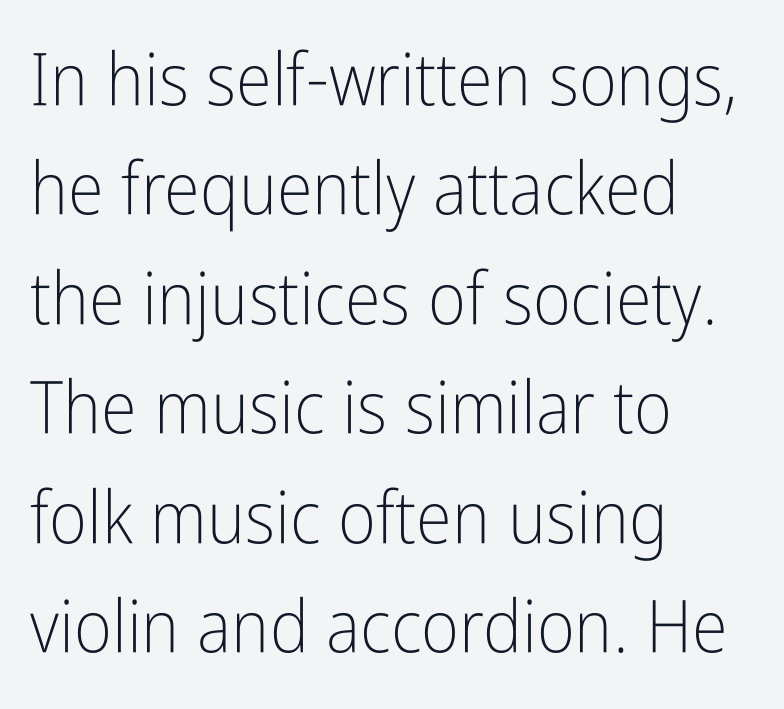
Q: Is the text bold? A: No.
Q: Is the text italic (slanted)? A: No, it is upright.
Q: Is the typeface a serif or a sans-serif typeface? A: Sans-serif.
Q: Is the text underlined? A: No.
Q: How is the paragraph aligned? A: Left-aligned.
Q: Is the spacing between letters normal or unusually wide? A: Normal.
Q: Is the spacing between lines tight, normal or loose? A: Normal.
Q: Width (condensed, normal, or wide)? A: Condensed.
Q: Stroke contrast? A: Low.
Q: x-height? A: Medium.
Q: Monospaced? A: No.
